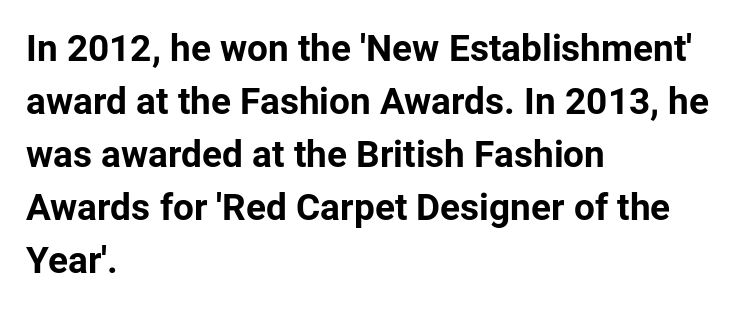
The image shows 37 px bold sans-serif type, upright; set left-aligned, normal line spacing (1.43x), normal letter spacing, not underlined; low stroke contrast and a medium x-height.
